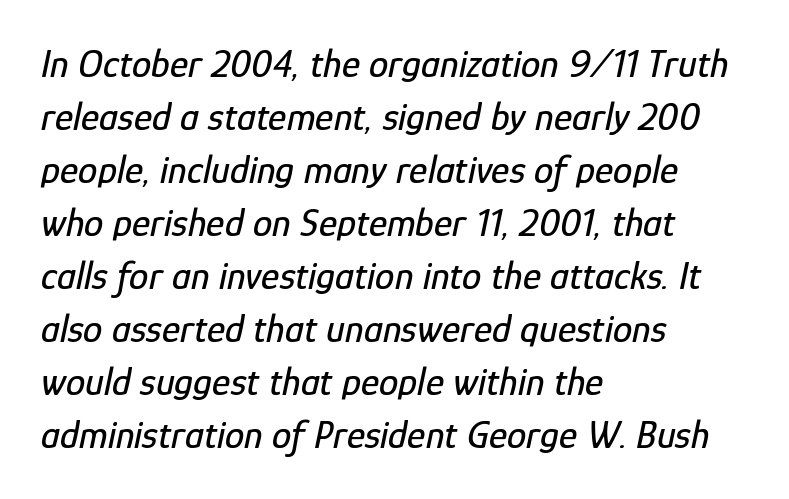
Q: Is the text italic (slanted)? A: Yes, it leans right by about 12 degrees.
Q: Is the text underlined? A: No.
Q: How is the paragraph aligned? A: Left-aligned.
Q: Is the spacing between letters normal or unusually wide? A: Normal.
Q: Is the spacing between lines tight, normal or loose? A: Normal.
Q: Width (condensed, normal, or wide)? A: Condensed.
Q: Stroke contrast? A: Low.
Q: x-height? A: Medium.
Q: Monospaced? A: No.
